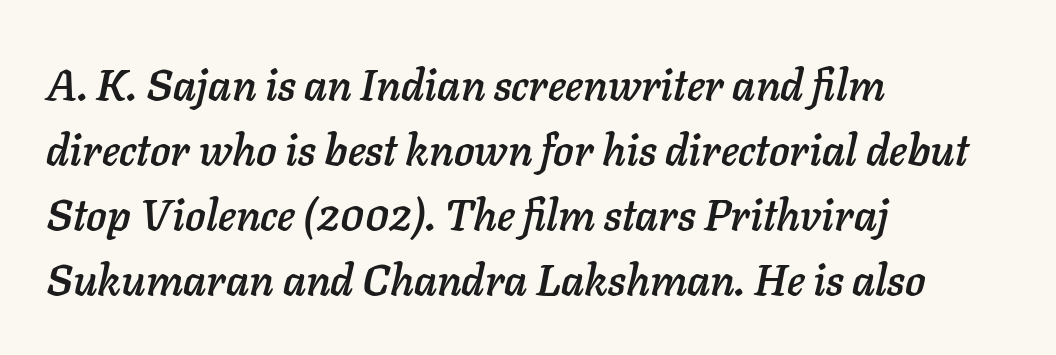
{"italic": "yes", "lean": "right", "slant_degrees": 11, "width": "normal", "stroke_contrast": "low", "x_height": "medium", "monospaced": "no", "underline": "no", "align": "left", "line_spacing": "normal", "line_spacing_ratio": 1.51, "letter_spacing": "normal", "letter_spacing_em": 0.0, "glyph_px": 43}
